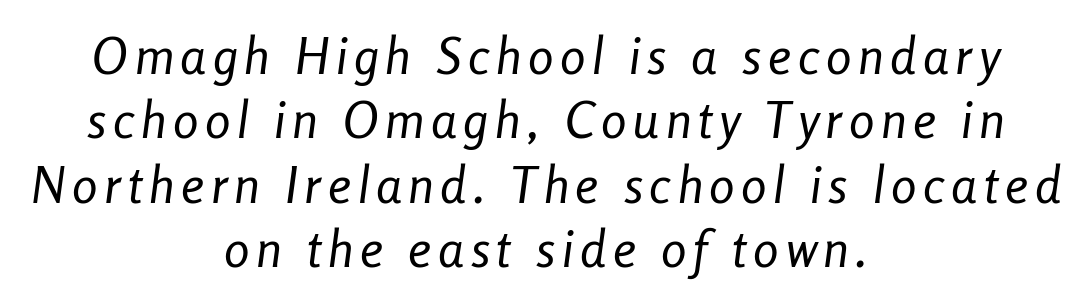
Looks like regular typesetting: each glyph gets only the width it needs. Stem width sits at or under what a default text font uses. Yep, that's italic — everything's leaning. The compositor balanced each line on the midline.
